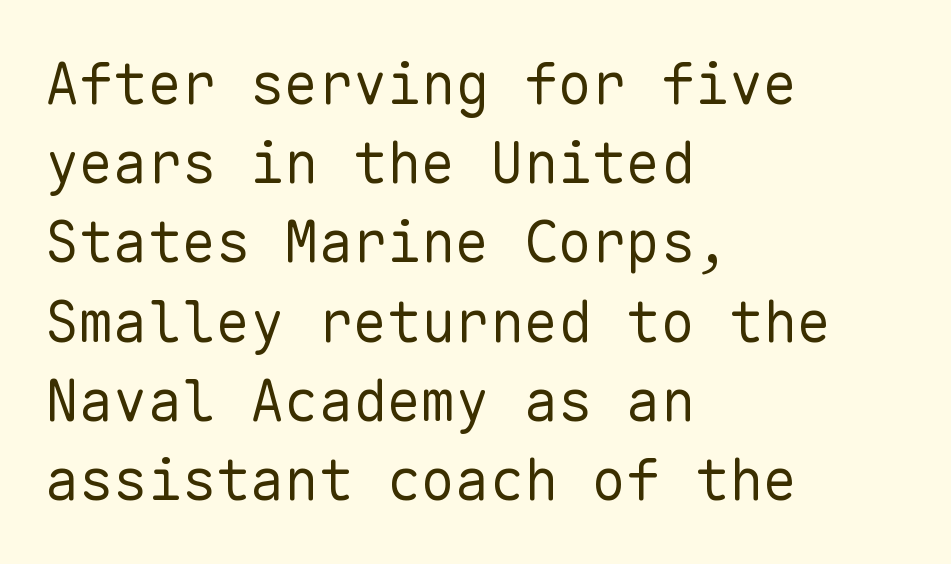
The image shows 57 px regular-weight sans-serif type, upright, monospaced; set left-aligned, normal line spacing (1.39x), normal letter spacing, not underlined; low stroke contrast and a medium x-height.
